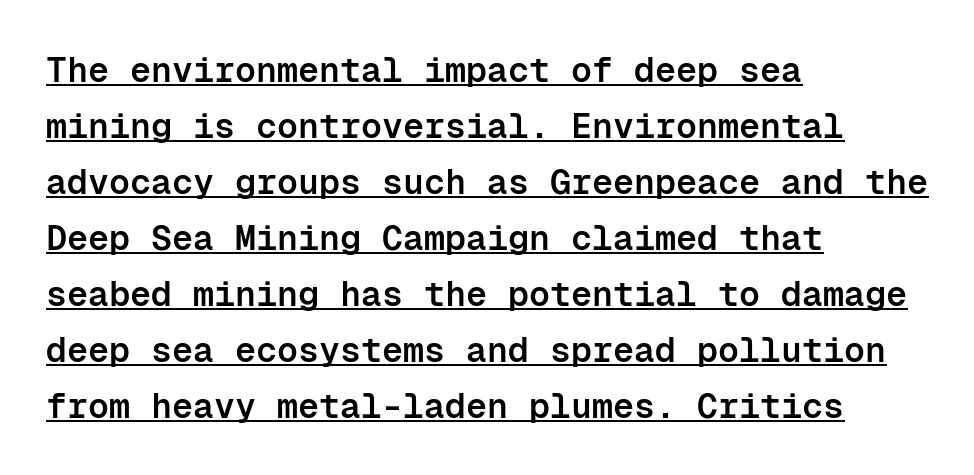
Regular leading. The sample's only ornament is a line tracing under the words. The horizontal fit of the characters is conventional and even. The letters march in equal steps, a hallmark of fixed-pitch type. A semibold gives these letters moderate extra thickness, short of bold. Is this a sans? Yes — the strokes have no serifs.
